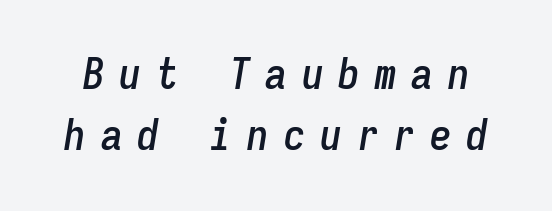
Q: Is the text italic (slanted)? A: Yes, it leans right by about 9 degrees.
Q: Is the text underlined? A: No.
Q: Is the spacing between letters normal or unusually wide? A: Unusually wide.
Q: Is the spacing between lines tight, normal or loose? A: Normal.
Q: Width (condensed, normal, or wide)? A: Condensed.
Q: Stroke contrast? A: Low.
Q: x-height? A: Medium.
Q: Monospaced? A: Yes.
